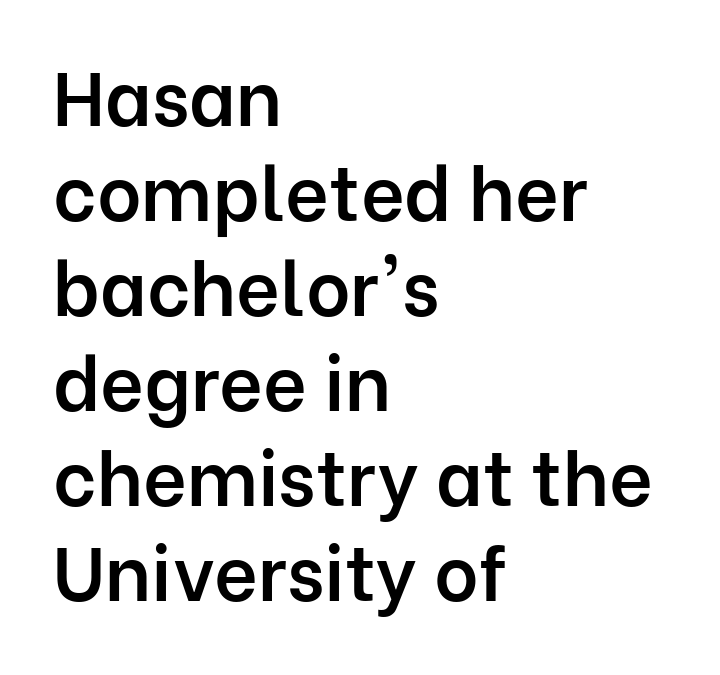
The rendering uses natural spacing where letterforms have individual widths. The lines sit at an ordinary, default distance from one another. The letters sit at their default tracking, neither squeezed nor spread. Which margin do the lines hug? The left one — the right edge is uneven.
